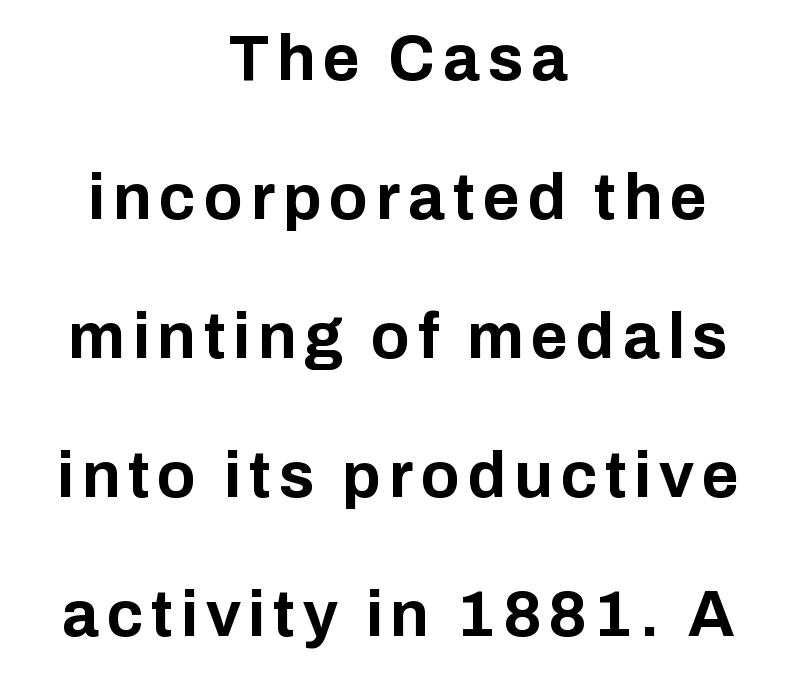
The image shows 64 px bold sans-serif type, upright; set centered, loose line spacing (2.17x), not underlined; low stroke contrast and a medium x-height.
